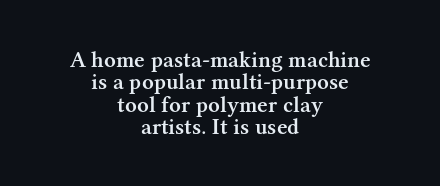
The image shows 23 px text type, upright; set centered, tight line spacing (0.97x), normal letter spacing, not underlined.
